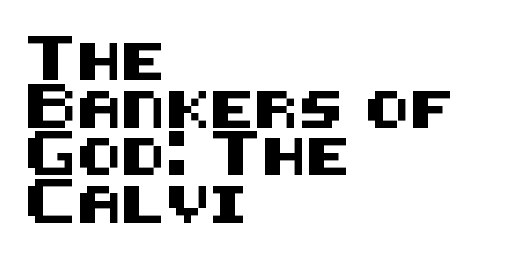
Type style note: lacks serifs. The tracking reads as untouched default to a designer's eye. Whoever set this chose a conventional vertical rhythm. In CSS terms this would be text-align: left. Descenders hang freely into open space. Notice how the stems are strictly vertical — no italics here.
